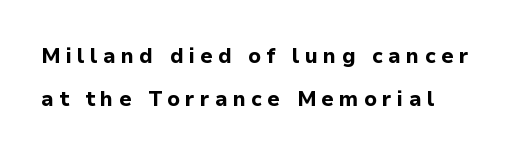
Q: Is the text bold? A: Yes.
Q: Is the text italic (slanted)? A: No, it is upright.
Q: Is the text underlined? A: No.
Q: Is the spacing between letters normal or unusually wide? A: Unusually wide.
Q: Is the spacing between lines tight, normal or loose? A: Loose.
